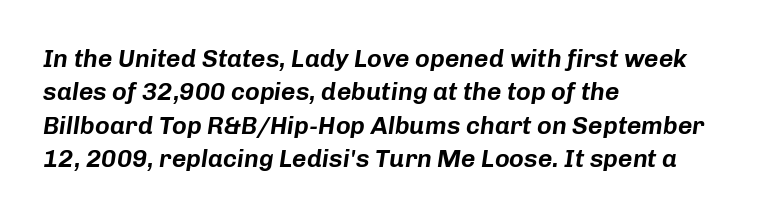
{"italic": "yes", "lean": "right", "slant_degrees": 8, "underline": "no", "align": "left", "line_spacing": "normal", "line_spacing_ratio": 1.34, "letter_spacing": "normal", "letter_spacing_em": 0.0, "glyph_px": 25}
